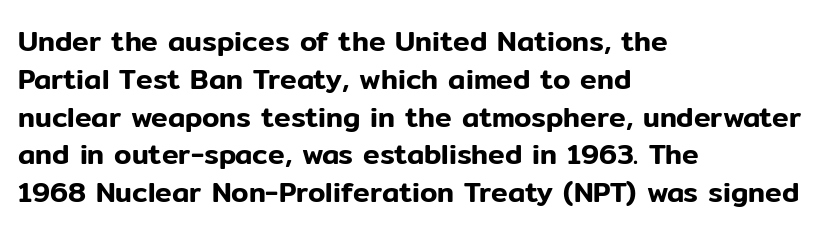
{"serif": "no", "italic": "no", "width": "normal", "stroke_contrast": "low", "x_height": "medium", "monospaced": "no", "underline": "no", "align": "left", "line_spacing": "normal", "line_spacing_ratio": 1.35, "letter_spacing": "normal", "letter_spacing_em": 0.0, "glyph_px": 28}
